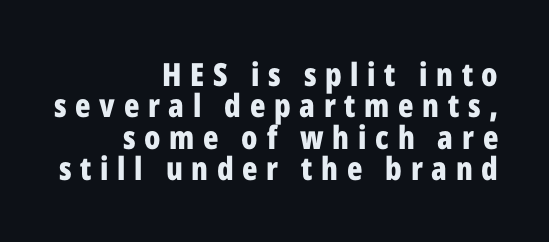
{"serif": "no", "italic": "no", "bold": "yes", "weight": "bold", "width": "condensed", "stroke_contrast": "low", "x_height": "medium", "monospaced": "no", "underline": "no", "align": "right", "line_spacing": "tight", "line_spacing_ratio": 0.98, "letter_spacing": "wide", "letter_spacing_em": 0.27, "glyph_px": 32}
